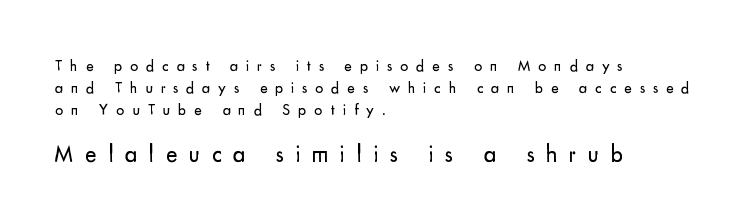
Q: Is the text bold? A: No.
Q: Is the text italic (slanted)? A: No, it is upright.
Q: Is the text underlined? A: No.
Q: How is the paragraph aligned? A: Left-aligned.
Q: Is the spacing between letters normal or unusually wide? A: Unusually wide.
Q: Is the spacing between lines tight, normal or loose? A: Normal.
Q: Which block of text is set in a larger size, the first (top) or the second (bottom)? A: The second (bottom) one.
